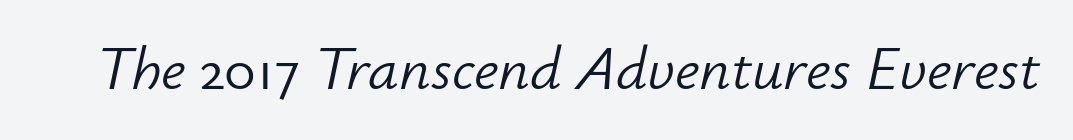
{"italic": "yes", "lean": "right", "slant_degrees": 12, "bold": "no", "weight": "light", "width": "normal", "stroke_contrast": "low", "x_height": "small", "monospaced": "no", "underline": "no", "letter_spacing": "normal", "letter_spacing_em": 0.0, "glyph_px": 61}
